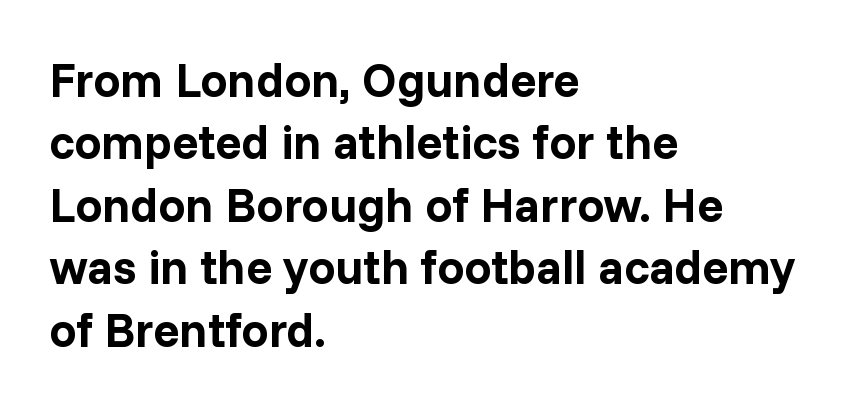
Q: Is the text bold? A: Yes.
Q: Is the text italic (slanted)? A: No, it is upright.
Q: Is the typeface a serif or a sans-serif typeface? A: Sans-serif.
Q: Is the text underlined? A: No.
Q: How is the paragraph aligned? A: Left-aligned.
Q: Is the spacing between letters normal or unusually wide? A: Normal.
Q: Is the spacing between lines tight, normal or loose? A: Normal.
Q: Width (condensed, normal, or wide)? A: Normal.
Q: Stroke contrast? A: Low.
Q: x-height? A: Medium.
Q: Monospaced? A: No.
